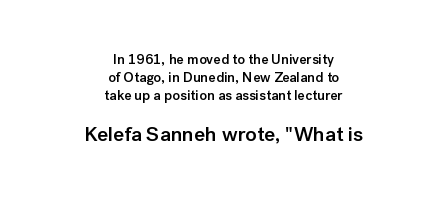
Between one letter and the next there's only the usual sliver of space. Centered paragraph, ragged on both sides. These two chunks differ in scale, with the bottom chunk taking the larger measure. Decoration check: the copy has no underline. Heft: intermediate — a semibold.
